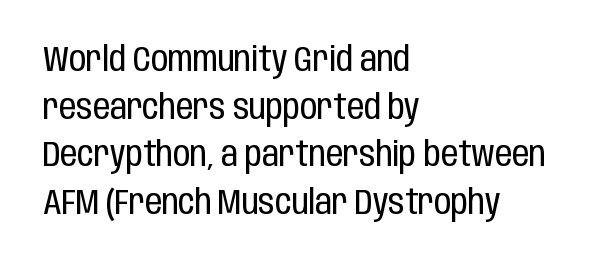
Q: Is the text bold? A: No.
Q: Is the text italic (slanted)? A: No, it is upright.
Q: Is the typeface a serif or a sans-serif typeface? A: Sans-serif.
Q: Is the text underlined? A: No.
Q: How is the paragraph aligned? A: Left-aligned.
Q: Is the spacing between letters normal or unusually wide? A: Normal.
Q: Is the spacing between lines tight, normal or loose? A: Normal.
Q: Width (condensed, normal, or wide)? A: Condensed.
Q: Stroke contrast? A: Low.
Q: x-height? A: Large.
Q: Monospaced? A: No.
